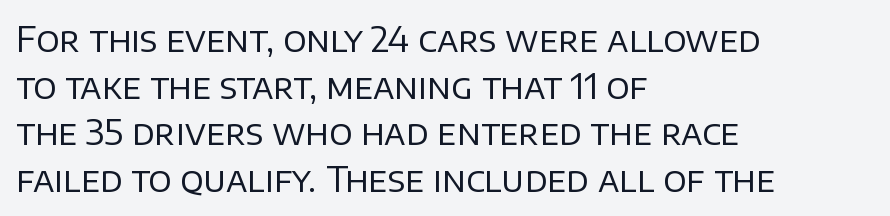
The image shows 34 px regular-weight sans-serif type, upright; set left-aligned, normal line spacing (1.37x), normal letter spacing, not underlined; low stroke contrast and a large x-height.
